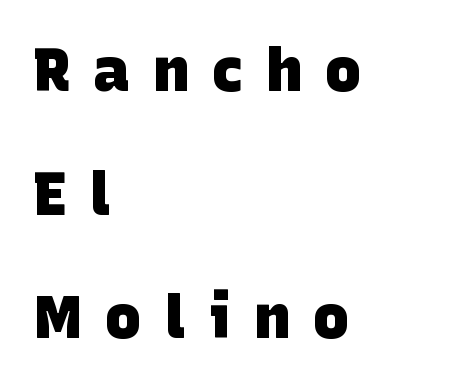
Q: Is the text bold? A: Yes.
Q: Is the typeface a serif or a sans-serif typeface? A: Sans-serif.
Q: Is the text underlined? A: No.
Q: How is the paragraph aligned? A: Left-aligned.
Q: Is the spacing between letters normal or unusually wide? A: Unusually wide.
Q: Is the spacing between lines tight, normal or loose? A: Loose.
Q: Width (condensed, normal, or wide)? A: Normal.
Q: Stroke contrast? A: Low.
Q: x-height? A: Large.
Q: Monospaced? A: No.
